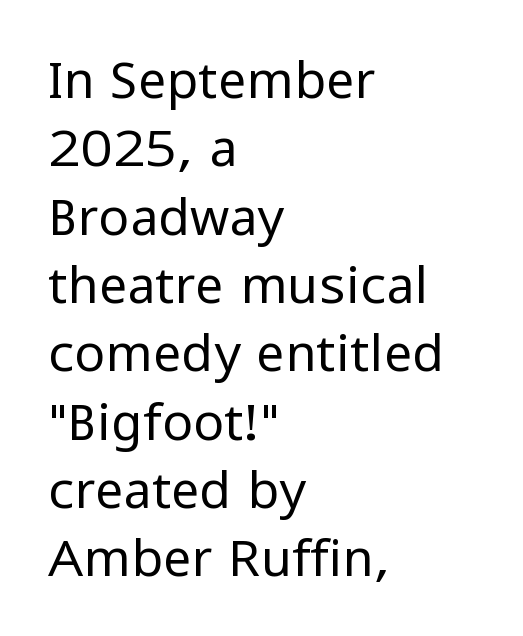
Default kerning and tracking; the words read as compact shapes. This block has exactly the height ordinary leading produces. The letters stand straight up with perfectly vertical stems. Does the copy run flush right? No — it runs flush left. The rendering uses natural spacing where letterforms have individual widths.
